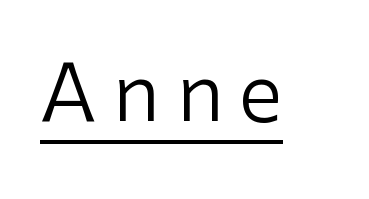
Think of a printed novel: that variable character pitch is what you see here. The gaps between neighbouring characters are conspicuously large. What kind of face is this? One without serifs — a sans. Quick note: underline on. Vertical strokes here are truly vertical.
